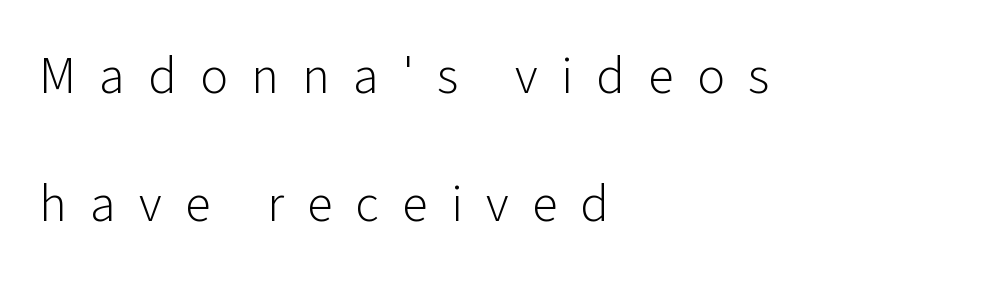
The image shows 52 px light sans-serif type, upright; set left-aligned, loose line spacing (2.47x), unusually wide letter spacing (+0.45 em), not underlined; low stroke contrast and a medium x-height.
